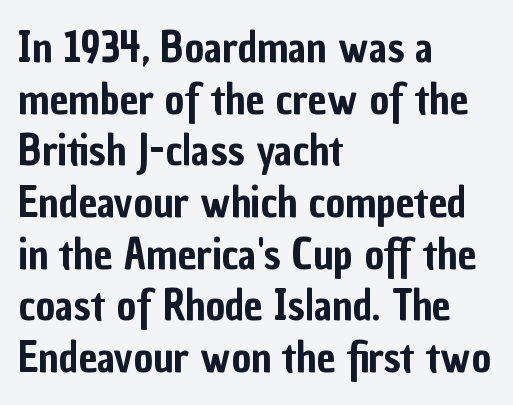
{"serif": "no", "italic": "no", "width": "condensed", "stroke_contrast": "low", "x_height": "medium", "monospaced": "no", "underline": "no", "align": "left", "line_spacing_ratio": 1.23, "letter_spacing": "normal", "letter_spacing_em": 0.0, "glyph_px": 42}
